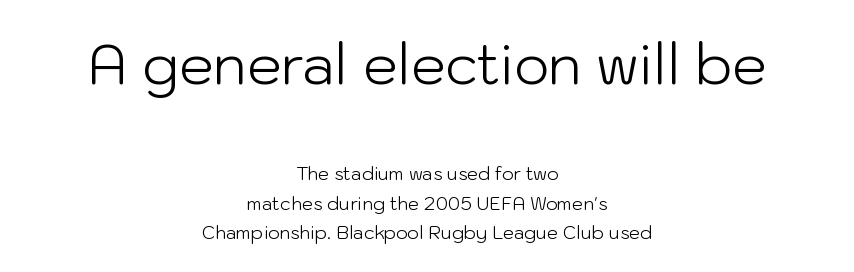
The image shows 55 px light sans-serif type, upright; set centered, normal line spacing (1.64x), normal letter spacing, not underlined; the first (top) block is 3.06x larger; low stroke contrast and a medium x-height.
